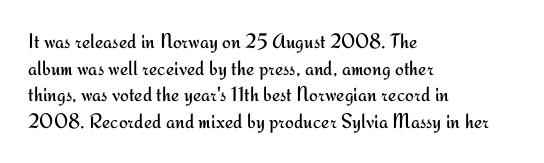
The image shows 21 px text type, upright; set left-aligned, normal line spacing (1.27x), normal letter spacing, not underlined.
